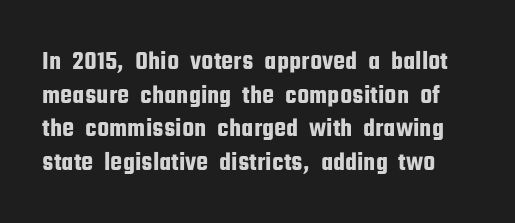
Default kerning and tracking; the words read as compact shapes. Underlining? Definitely not there. The line-height multiplier appears to be the usual default. This is roman type, the default non-slanted kind.
